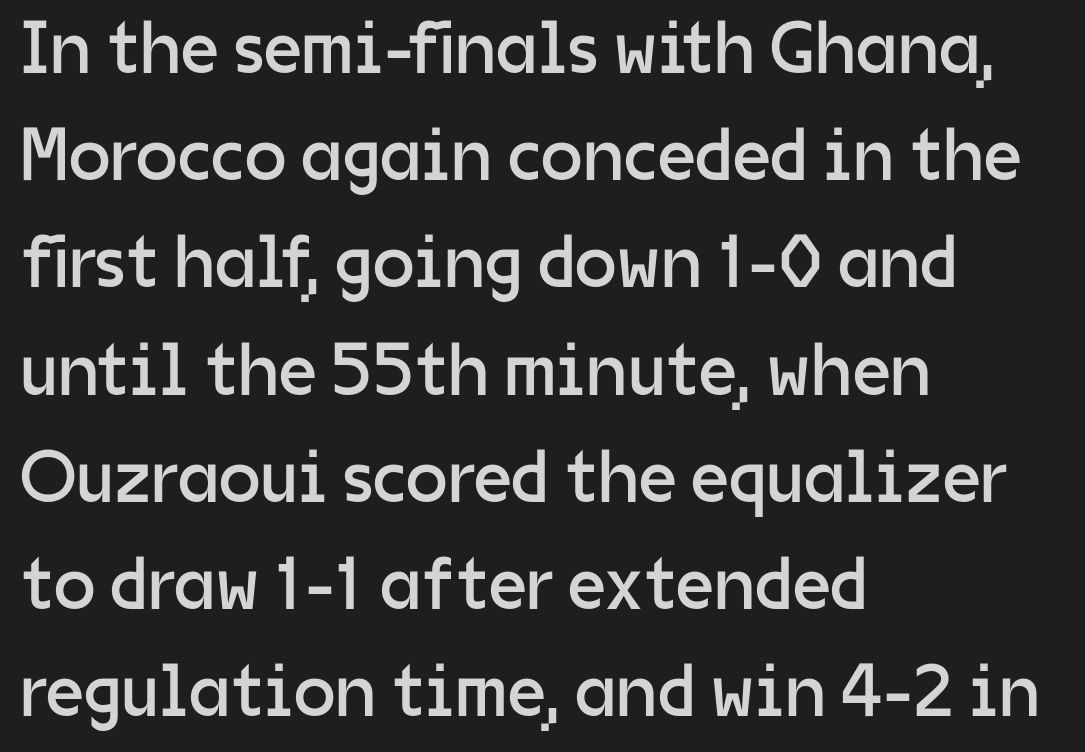
The horizontal fit of the characters is conventional and even. Glance below the letters and you will spot only blank space. Is there any slant? The stems are plumb. Caption: multi-line text, flush left, ragged right. Spacing verdict: proportional, widths tailored to each character.
